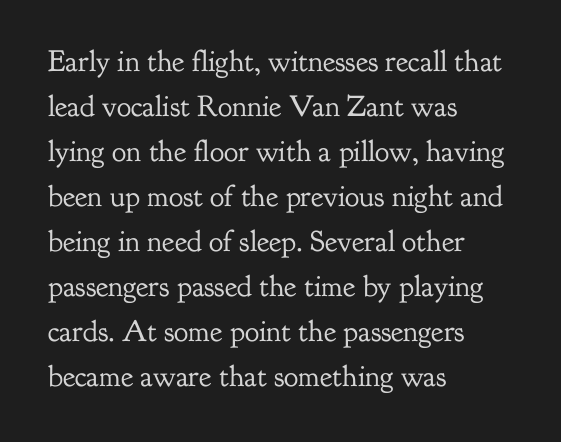
Q: Is the text bold? A: No.
Q: Is the text italic (slanted)? A: No, it is upright.
Q: Is the typeface a serif or a sans-serif typeface? A: Serif.
Q: Is the text underlined? A: No.
Q: How is the paragraph aligned? A: Left-aligned.
Q: Is the spacing between letters normal or unusually wide? A: Normal.
Q: Is the spacing between lines tight, normal or loose? A: Normal.
Q: Width (condensed, normal, or wide)? A: Normal.
Q: Stroke contrast? A: Low.
Q: x-height? A: Small.
Q: Monospaced? A: No.
